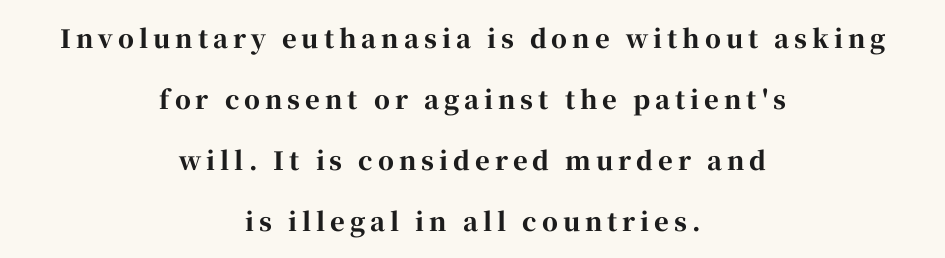
The image shows 25 px bold type, upright; set centered, loose line spacing (2.44x), unusually wide letter spacing (+0.2 em), not underlined.
